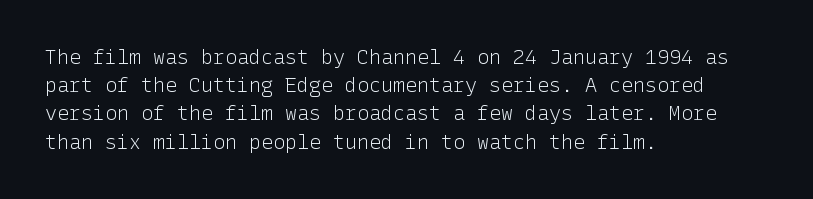
{"italic": "no", "bold": "no", "underline": "no", "align": "left", "line_spacing": "normal", "line_spacing_ratio": 1.41, "letter_spacing": "normal", "letter_spacing_em": 0.0, "glyph_px": 20}
